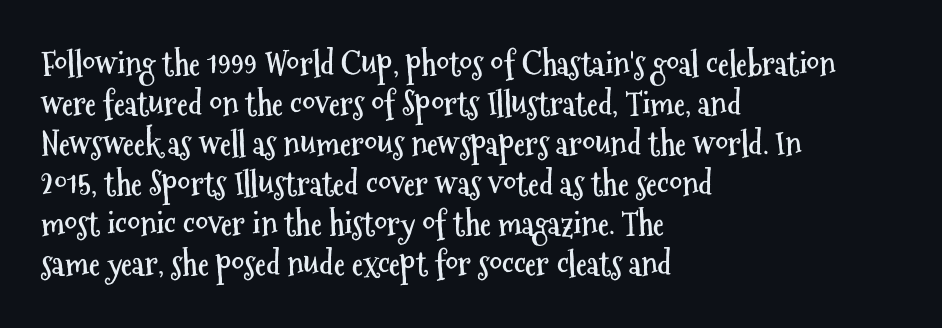
The image shows 32 px semibold, condensed sans-serif type, upright; set left-aligned, normal line spacing (1.25x), normal letter spacing, not underlined; medium stroke contrast and a medium x-height.
